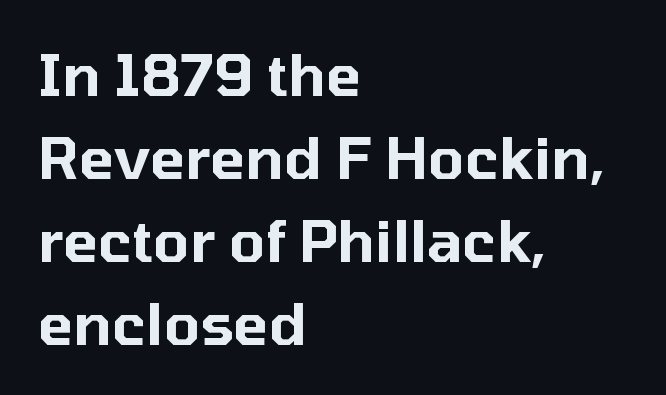
The face used here is a sans, in the tradition of grotesques and geometrics. The lines in this sample share a left origin and differ only in where they stop. Note the varied advance widths — an 'i' is clearly narrower than an 'm'. The lettering stays uniformly vertical, giving the passage a roman look. Compared with typical body copy, the letter spacing here is the same. This block has exactly the height ordinary leading produces.
